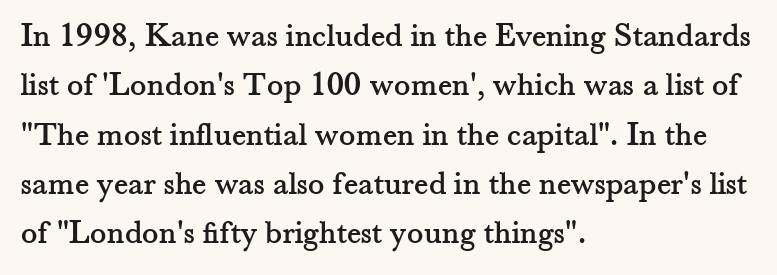
Q: Is the text italic (slanted)? A: No, it is upright.
Q: Is the typeface a serif or a sans-serif typeface? A: Serif.
Q: Is the text underlined? A: No.
Q: How is the paragraph aligned? A: Left-aligned.
Q: Is the spacing between letters normal or unusually wide? A: Normal.
Q: Is the spacing between lines tight, normal or loose? A: Normal.
Q: Width (condensed, normal, or wide)? A: Normal.
Q: Stroke contrast? A: Medium.
Q: x-height? A: Small.
Q: Monospaced? A: No.
